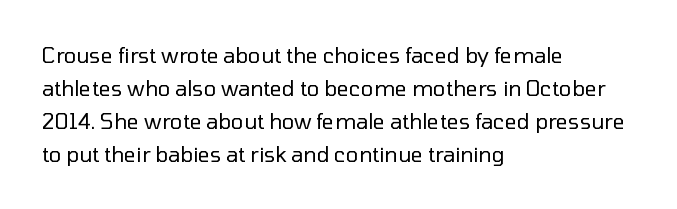
{"italic": "no", "bold": "no", "underline": "no", "align": "left", "line_spacing": "normal", "line_spacing_ratio": 1.57, "letter_spacing": "normal", "letter_spacing_em": 0.0, "glyph_px": 21}
